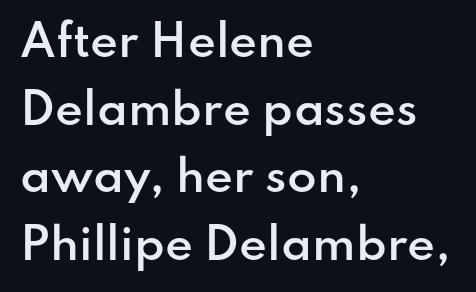
The image shows 43 px semibold sans-serif type, upright; set left-aligned, normal line spacing (1.57x), normal letter spacing, not underlined; low stroke contrast and a small x-height.
